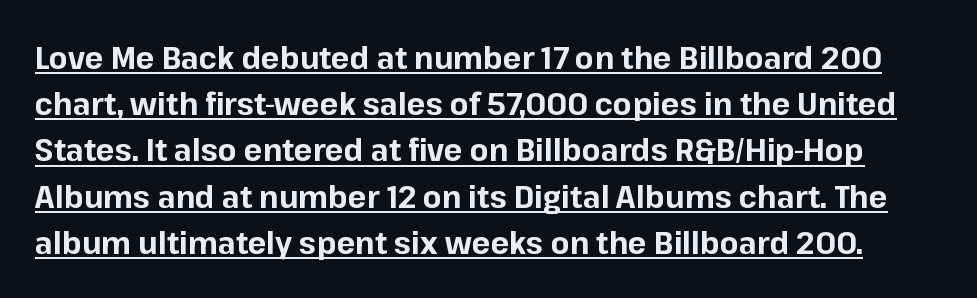
{"serif": "no", "italic": "no", "bold": "yes", "weight": "bold", "width": "normal", "stroke_contrast": "low", "x_height": "medium", "monospaced": "no", "underline": "yes", "line_spacing": "normal", "line_spacing_ratio": 1.49, "letter_spacing": "normal", "letter_spacing_em": 0.0, "glyph_px": 31}
